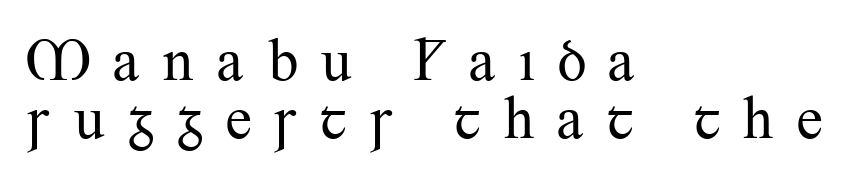
Q: Is the text bold? A: No.
Q: Is the text italic (slanted)? A: No, it is upright.
Q: Is the typeface a serif or a sans-serif typeface? A: Serif.
Q: Is the text underlined? A: No.
Q: How is the paragraph aligned? A: Left-aligned.
Q: Is the spacing between letters normal or unusually wide? A: Unusually wide.
Q: Is the spacing between lines tight, normal or loose? A: Tight.
Q: Width (condensed, normal, or wide)? A: Normal.
Q: Stroke contrast? A: Medium.
Q: x-height? A: Small.
Q: Monospaced? A: No.
